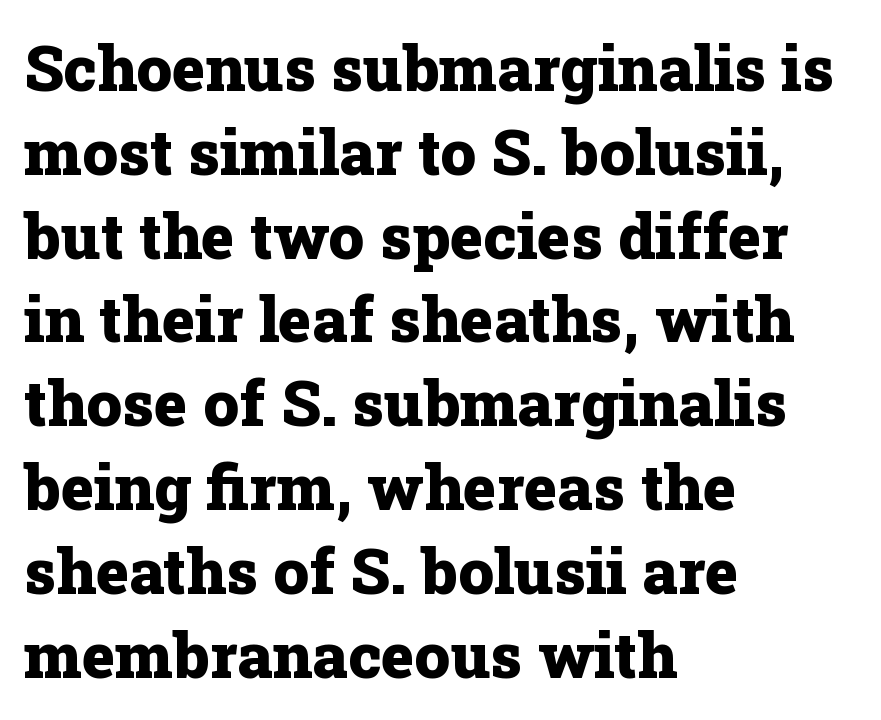
Q: Is the text bold? A: Yes.
Q: Is the text italic (slanted)? A: No, it is upright.
Q: Is the typeface a serif or a sans-serif typeface? A: Serif.
Q: Is the text underlined? A: No.
Q: How is the paragraph aligned? A: Left-aligned.
Q: Is the spacing between letters normal or unusually wide? A: Normal.
Q: Is the spacing between lines tight, normal or loose? A: Normal.
Q: Width (condensed, normal, or wide)? A: Normal.
Q: Stroke contrast? A: Low.
Q: x-height? A: Medium.
Q: Monospaced? A: No.
